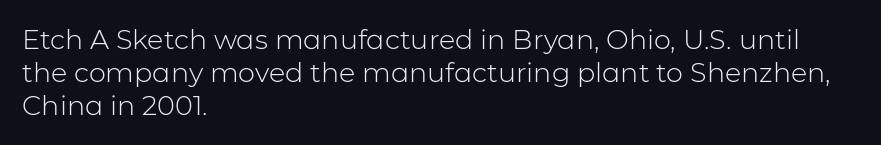
Q: Is the text bold? A: No.
Q: Is the text italic (slanted)? A: No, it is upright.
Q: Is the text underlined? A: No.
Q: How is the paragraph aligned? A: Left-aligned.
Q: Is the spacing between letters normal or unusually wide? A: Normal.
